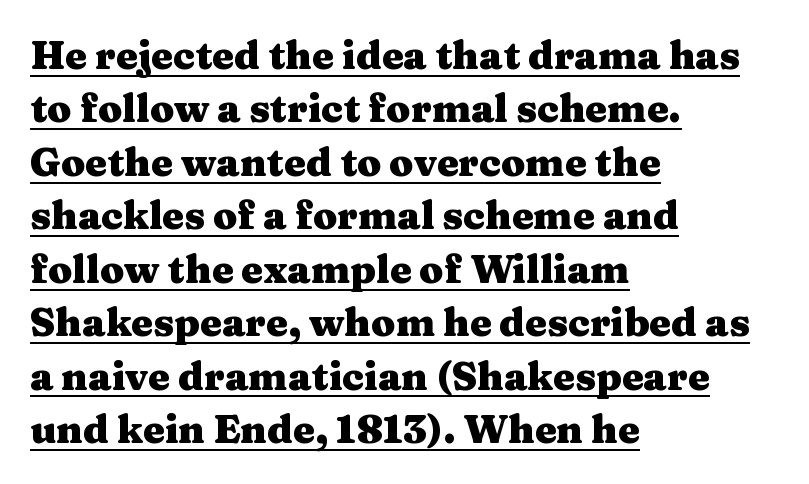
The image shows 39 px heavy, wide serif type, upright; set left-aligned, normal line spacing (1.37x), normal letter spacing, underlined; medium stroke contrast and a medium x-height.
